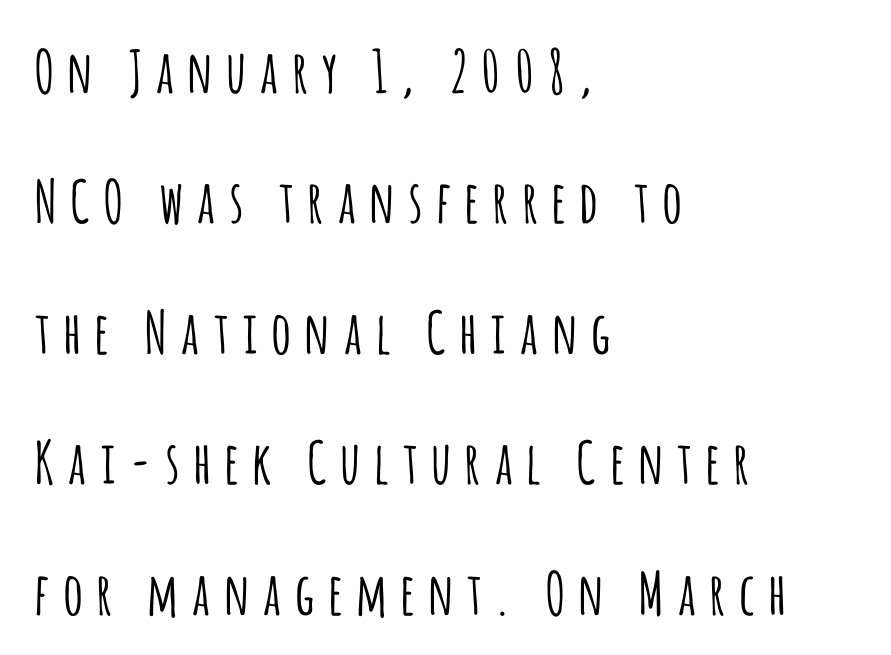
{"serif": "no", "italic": "no", "width": "condensed", "stroke_contrast": "low", "x_height": "large", "monospaced": "no", "underline": "no", "align": "left", "line_spacing": "loose", "line_spacing_ratio": 2.25, "letter_spacing": "wide", "letter_spacing_em": 0.26, "glyph_px": 58}
